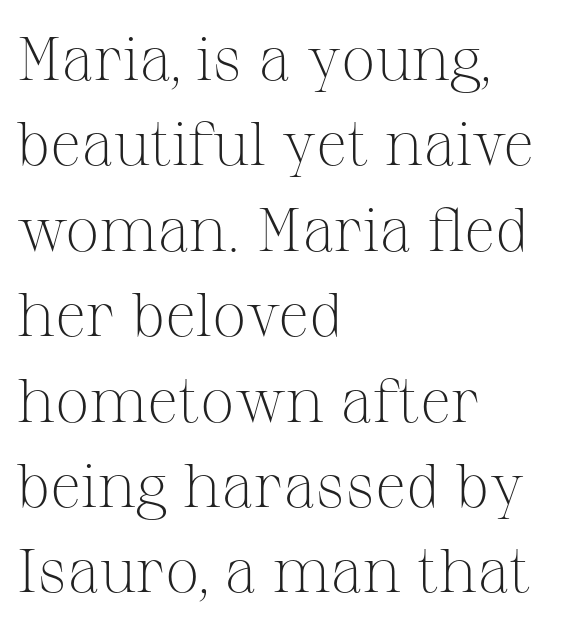
{"serif": "yes", "italic": "no", "bold": "no", "weight": "light", "width": "normal", "stroke_contrast": "medium", "x_height": "medium", "monospaced": "no", "underline": "no", "align": "left", "line_spacing": "normal", "line_spacing_ratio": 1.4, "letter_spacing": "normal", "letter_spacing_em": 0.0, "glyph_px": 61}
